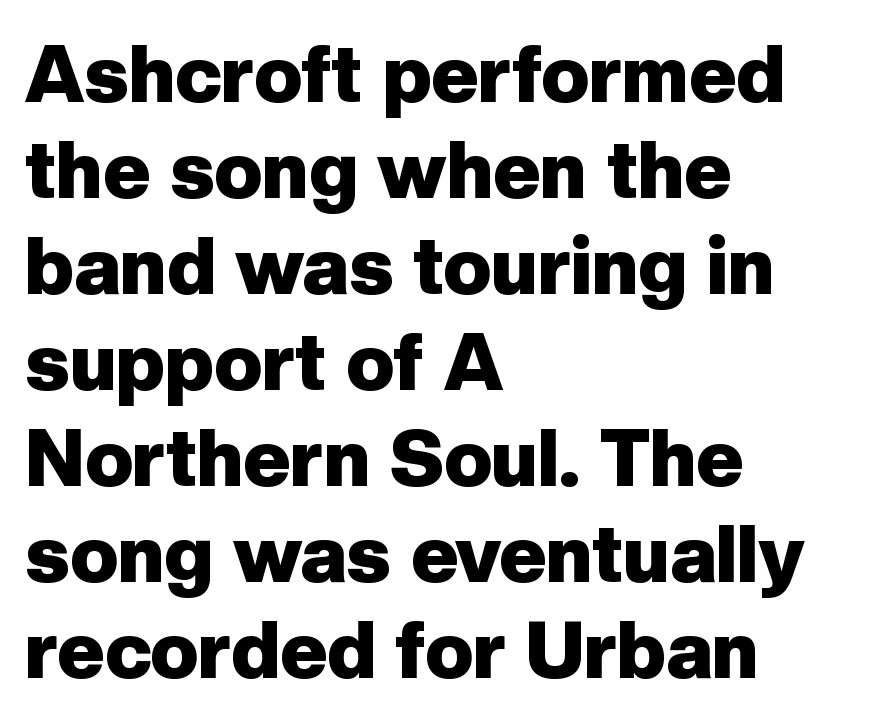
{"serif": "no", "italic": "no", "bold": "yes", "weight": "heavy", "width": "normal", "stroke_contrast": "low", "x_height": "medium", "monospaced": "no", "underline": "no", "align": "left", "line_spacing_ratio": 1.2, "letter_spacing": "normal", "letter_spacing_em": 0.0, "glyph_px": 80}
